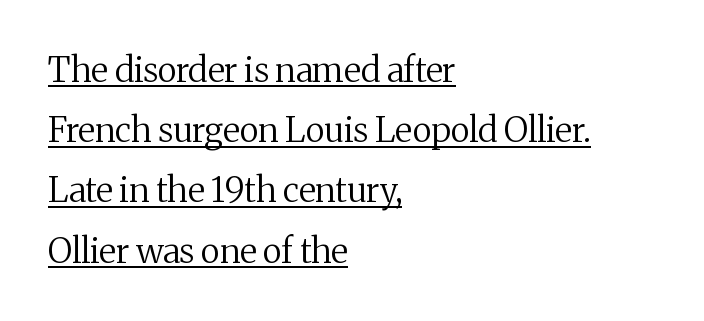
Upright lettering throughout. These lines stack with their left ends in a neat column. Regarding serifs, this sample has them. On a weight scale, this lands at 450 or below. These lines are rendered in a variable-pitch font. Check the space under the baseline: a stroke is drawn there.
